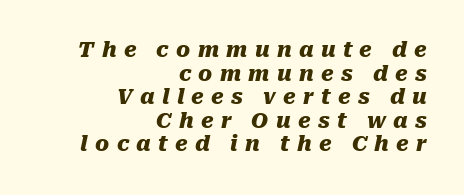
The image shows 21 px bold type, italic (leaning right); set right-aligned, tight line spacing (1.12x), unusually wide letter spacing (+0.35 em), not underlined.
